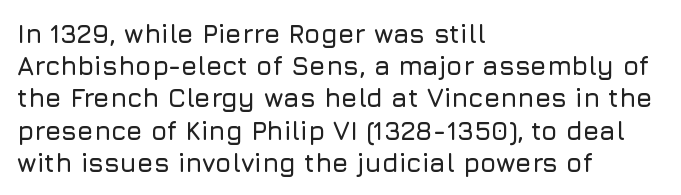
You could call the tracking neutral — neither tight nor loose. Posture: upright roman. Which margin do the lines hug? The left one — the right edge is uneven. Decoration check: the copy has no underline.
